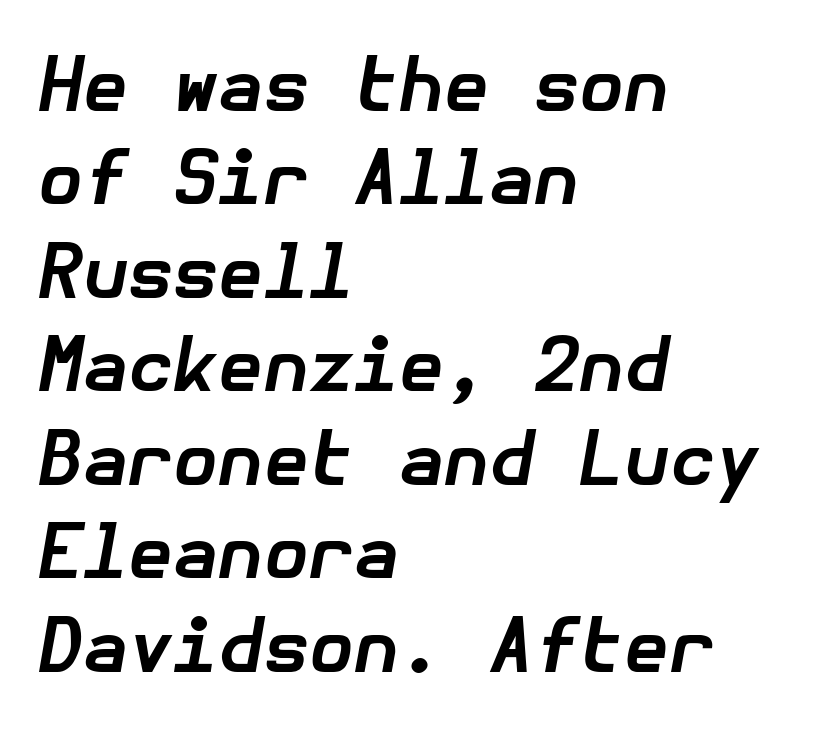
{"italic": "yes", "lean": "right", "slant_degrees": 10, "bold": "yes", "weight": "bold", "width": "normal", "stroke_contrast": "low", "x_height": "medium", "underline": "no", "align": "left", "line_spacing": "normal", "line_spacing_ratio": 1.28, "letter_spacing": "normal", "letter_spacing_em": 0.0, "glyph_px": 73}
